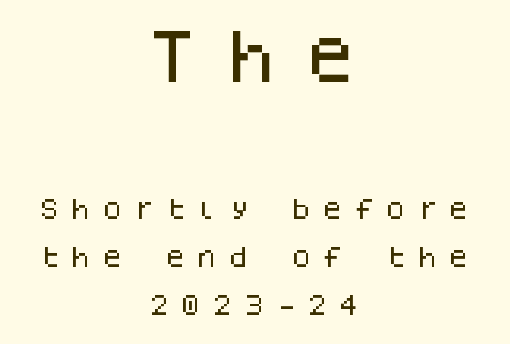
Q: Is the text italic (slanted)? A: No, it is upright.
Q: Is the typeface a serif or a sans-serif typeface? A: Sans-serif.
Q: Is the text underlined? A: No.
Q: How is the paragraph aligned? A: Centered.
Q: Is the spacing between letters normal or unusually wide? A: Unusually wide.
Q: Is the spacing between lines tight, normal or loose? A: Loose.
Q: Which block of text is set in a larger size, the first (top) or the second (bottom)? A: The first (top) one.
Q: Width (condensed, normal, or wide)? A: Normal.
Q: Stroke contrast? A: Low.
Q: x-height? A: Large.
Q: Monospaced? A: Yes.
